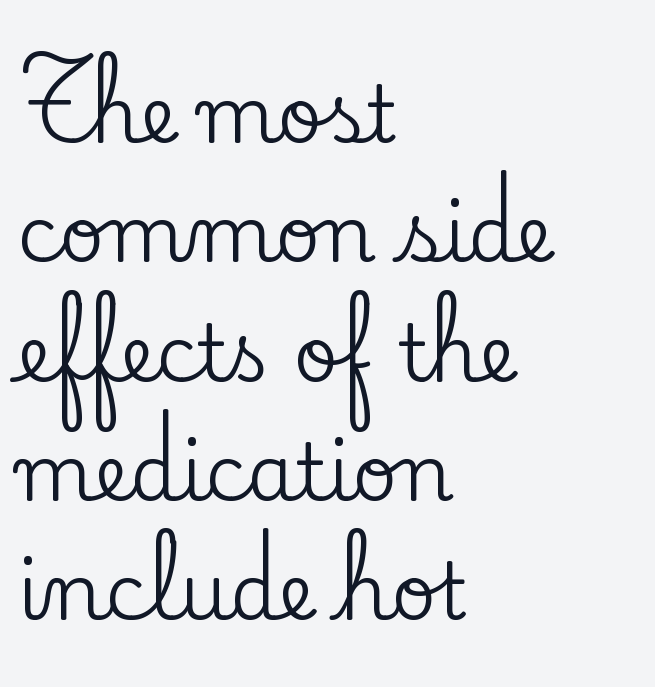
Q: Is the text italic (slanted)? A: No, it is upright.
Q: Is the typeface a serif or a sans-serif typeface? A: Serif.
Q: Is the text underlined? A: No.
Q: How is the paragraph aligned? A: Left-aligned.
Q: Is the spacing between letters normal or unusually wide? A: Normal.
Q: Is the spacing between lines tight, normal or loose? A: Normal.
Q: Width (condensed, normal, or wide)? A: Normal.
Q: Stroke contrast? A: Low.
Q: x-height? A: Small.
Q: Monospaced? A: No.
